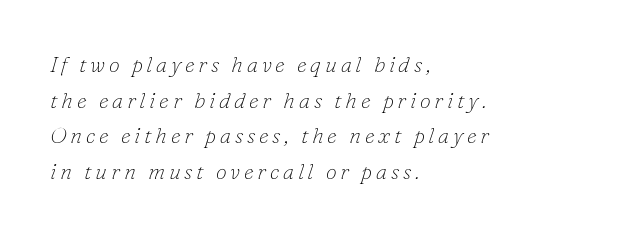
No word sits above an underline. Is the type slanted? Yes — the strokes lean at a clear angle. The block of text has a typical density, with ordinary space between rows. No letter is thick-stroked: the sample isn't bold. The typesetter chose a ragged-right arrangement here.
